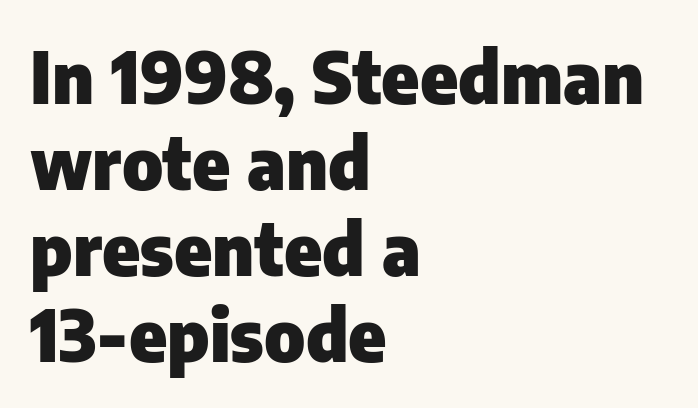
The image shows 71 px heavy sans-serif type, upright; set left-aligned, line spacing 1.21x, normal letter spacing, not underlined; low stroke contrast and a medium x-height.
